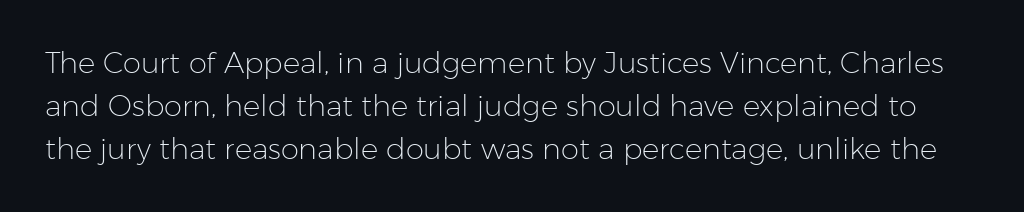
{"serif": "no", "italic": "no", "bold": "no", "weight": "light", "width": "normal", "stroke_contrast": "low", "x_height": "medium", "monospaced": "no", "underline": "no", "line_spacing": "normal", "line_spacing_ratio": 1.49, "letter_spacing": "normal", "letter_spacing_em": 0.0, "glyph_px": 29}
